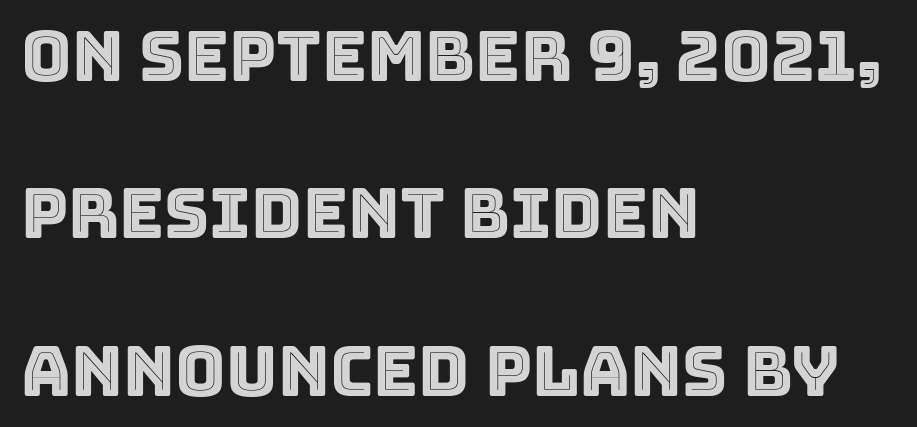
Q: Is the text italic (slanted)? A: No, it is upright.
Q: Is the text underlined? A: No.
Q: How is the paragraph aligned? A: Left-aligned.
Q: Is the spacing between letters normal or unusually wide? A: Normal.
Q: Is the spacing between lines tight, normal or loose? A: Loose.
Q: Width (condensed, normal, or wide)? A: Normal.
Q: x-height? A: Large.
Q: Monospaced? A: No.
